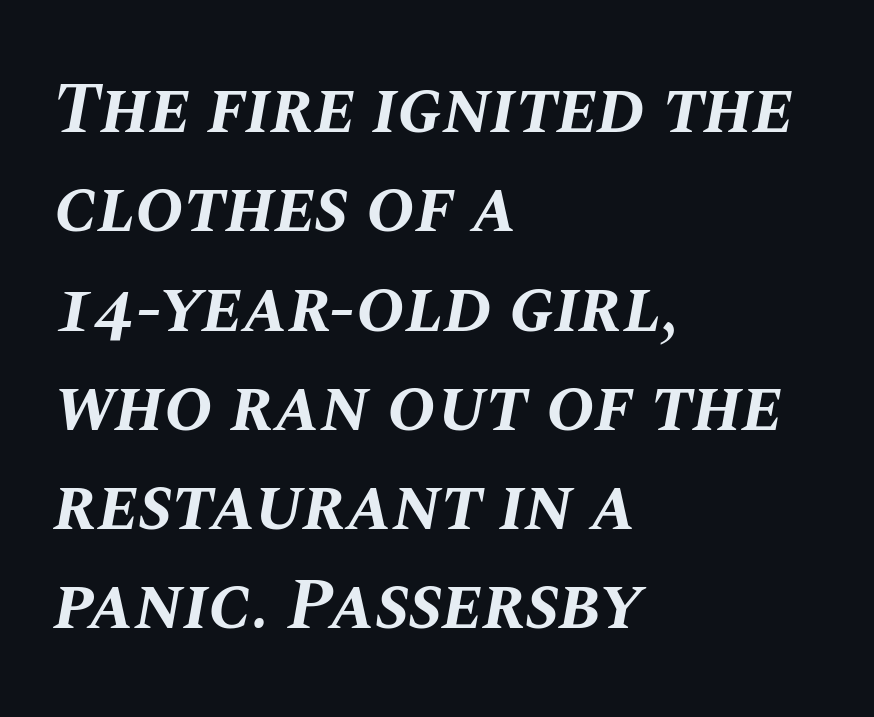
Reading down the column, the eye jumps a familiar distance to each next line. This sample has the flowing, uneven cadence of proportional lettering. The specimen omits any rule beneath the text block's lines. Left-aligned paragraph, ragged on the right.
